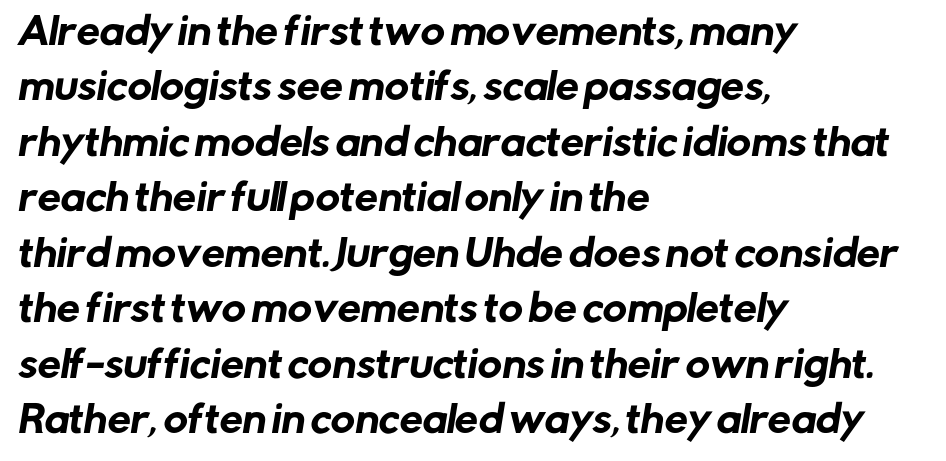
Q: Is the typeface a serif or a sans-serif typeface? A: Sans-serif.
Q: Is the text underlined? A: No.
Q: How is the paragraph aligned? A: Left-aligned.
Q: Is the spacing between letters normal or unusually wide? A: Normal.
Q: Is the spacing between lines tight, normal or loose? A: Normal.
Q: Width (condensed, normal, or wide)? A: Normal.
Q: Stroke contrast? A: Low.
Q: x-height? A: Medium.
Q: Monospaced? A: No.
